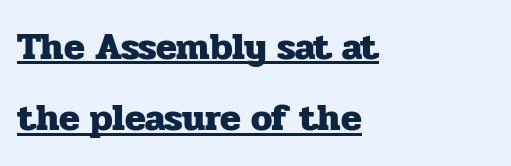
Q: Is the text bold? A: Yes.
Q: Is the text italic (slanted)? A: No, it is upright.
Q: Is the typeface a serif or a sans-serif typeface? A: Serif.
Q: Is the text underlined? A: Yes.
Q: How is the paragraph aligned? A: Left-aligned.
Q: Is the spacing between letters normal or unusually wide? A: Normal.
Q: Width (condensed, normal, or wide)? A: Normal.
Q: Stroke contrast? A: Low.
Q: x-height? A: Medium.
Q: Monospaced? A: No.
